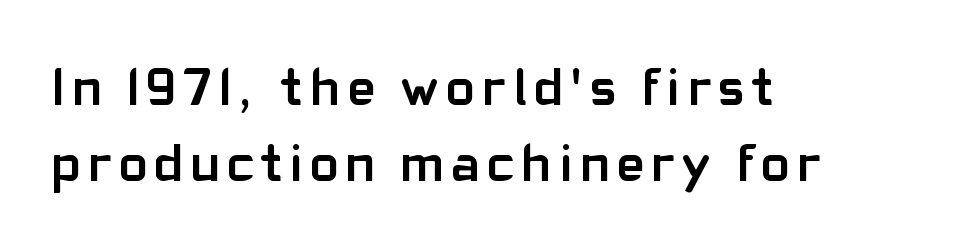
{"serif": "no", "italic": "no", "bold": "yes", "weight": "semibold", "width": "normal", "stroke_contrast": "low", "x_height": "medium", "monospaced": "no", "underline": "no", "align": "left", "line_spacing": "normal", "line_spacing_ratio": 1.44, "glyph_px": 53}
